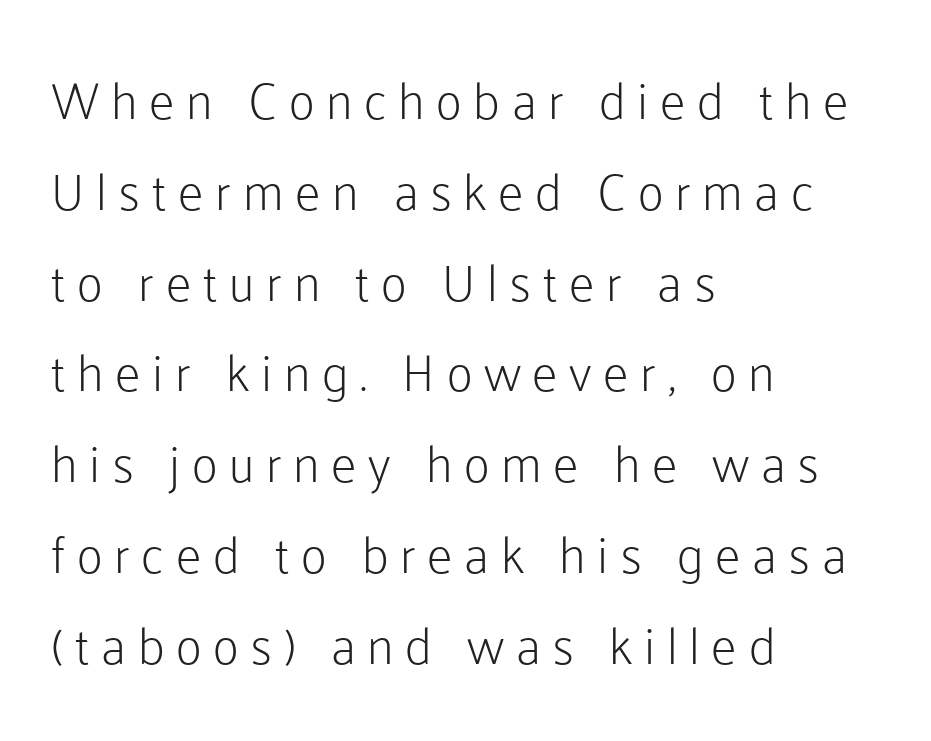
The image shows 51 px light sans-serif type, upright; set left-aligned, line spacing 1.78x, unusually wide letter spacing (+0.23 em), not underlined; low stroke contrast and a medium x-height.
